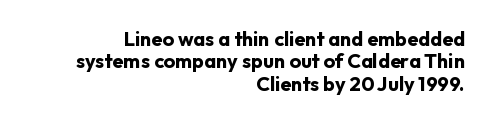
Q: Is the text bold? A: Yes.
Q: Is the text italic (slanted)? A: No, it is upright.
Q: Is the text underlined? A: No.
Q: How is the paragraph aligned? A: Right-aligned.
Q: Is the spacing between letters normal or unusually wide? A: Normal.
Q: Is the spacing between lines tight, normal or loose? A: Tight.
